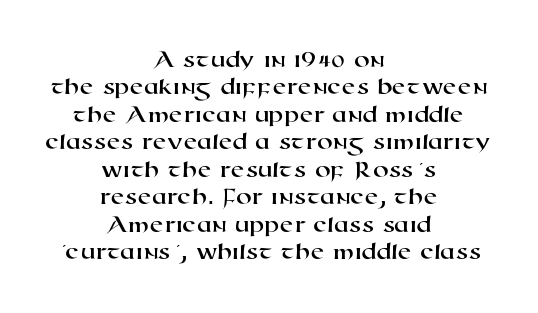
The setting favours the middle, as headings and verse often do. A clean baseline with only descenders dipping below it. Rows of type sit shoulder to shoulder in the vertical direction. The rendering keeps characters at their native spacing.
